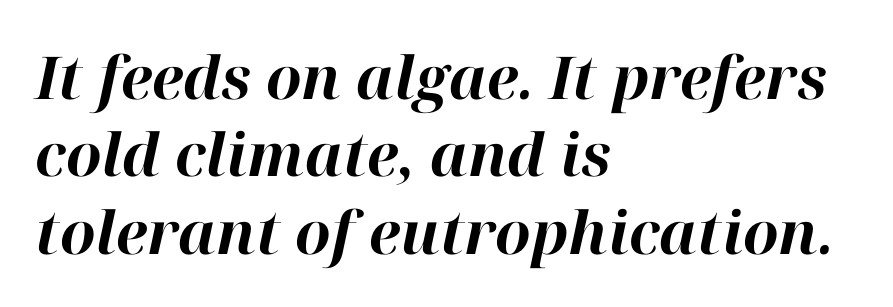
The image shows 59 px bold type, italic (leaning right); set left-aligned, normal line spacing (1.31x), normal letter spacing, not underlined; high stroke contrast and a medium x-height.
